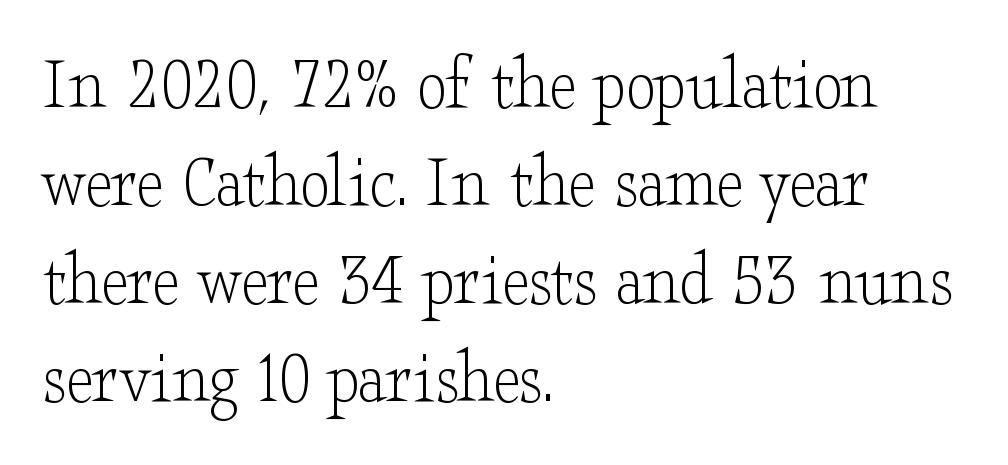
Letters have the restrained weight of plain body copy at most. The rendering uses a moderate line-height, typical for paragraphs. This is roman type, the default non-slanted kind. Spacing between characters is what you'd get straight out of the box.
